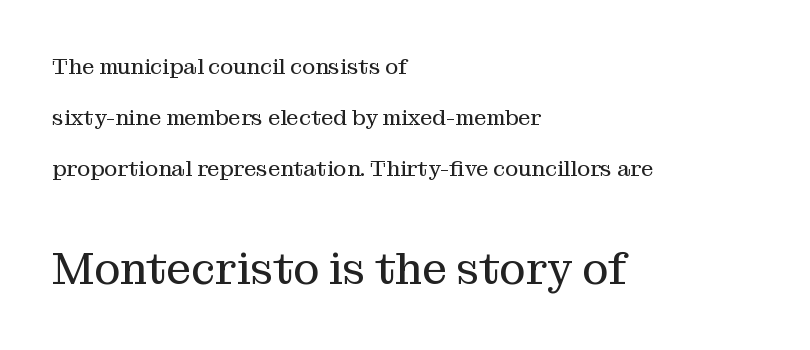
The letters sit at their default tracking, neither squeezed nor spread. Looks like regular typesetting: each glyph gets only the width it needs. These lines are composed in type with serifs. These two chunks differ in scale, with the bottom chunk taking the larger measure.
